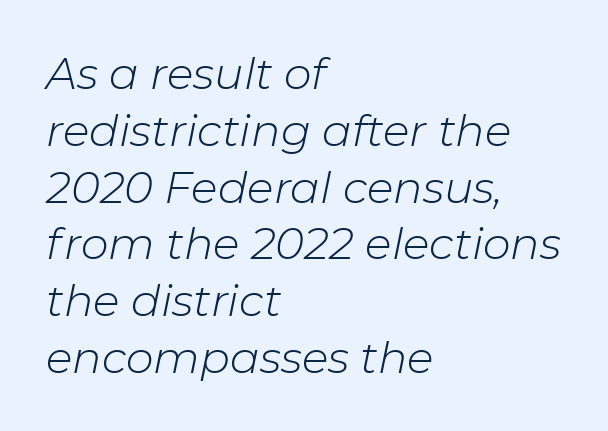
The image shows 44 px light type, italic (leaning right); set left-aligned, normal line spacing (1.29x), normal letter spacing, not underlined; low stroke contrast and a medium x-height.
